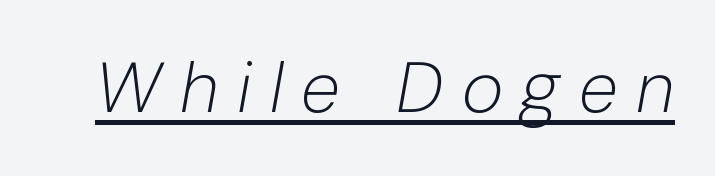
{"italic": "yes", "lean": "right", "slant_degrees": 10, "bold": "no", "weight": "light", "width": "normal", "stroke_contrast": "low", "x_height": "medium", "monospaced": "no", "underline": "yes", "letter_spacing": "wide", "letter_spacing_em": 0.26, "glyph_px": 71}
